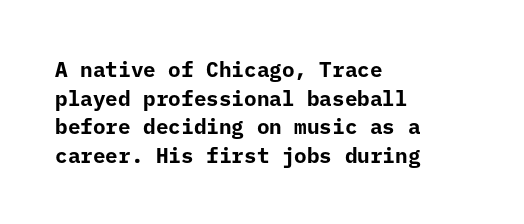
The image shows 21 px bold type, upright; set left-aligned, normal line spacing (1.36x), normal letter spacing, not underlined.
